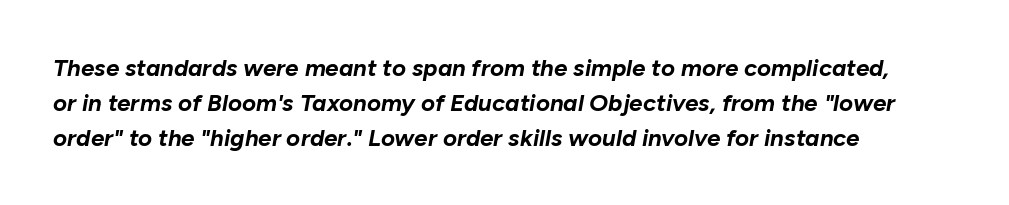
Typeset ragged right — the left edge is the straight one. These lines sit exactly where default settings would place them. These lines carry a lot of weight — the face is fully bold. Quick note: underline off.
